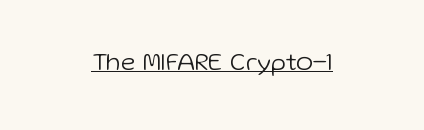
Q: Is the text bold? A: No.
Q: Is the text italic (slanted)? A: No, it is upright.
Q: Is the text underlined? A: Yes.
Q: Is the spacing between letters normal or unusually wide? A: Normal.
